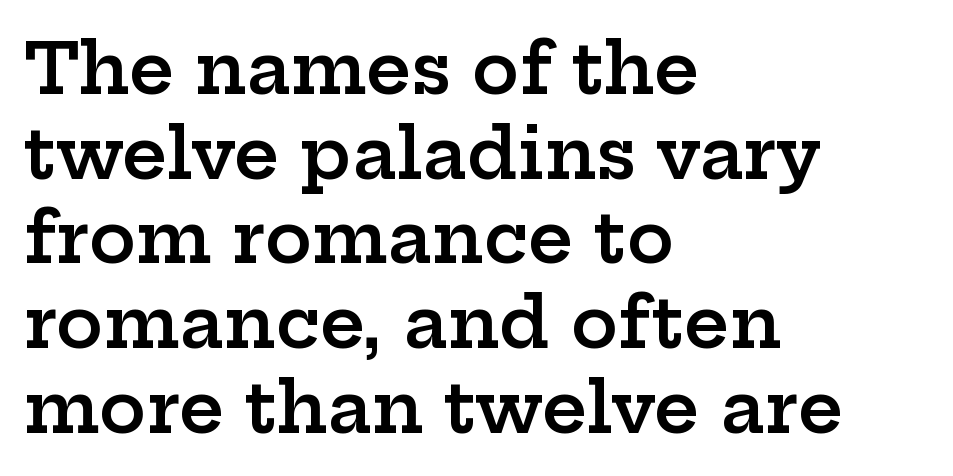
Type without underlining. Compared with an ordinary text face, these strokes are moderately heavier — a semibold. The line texture is even and compact thanks to regular tracking. Casual observation: everything's shoved over to the left.
